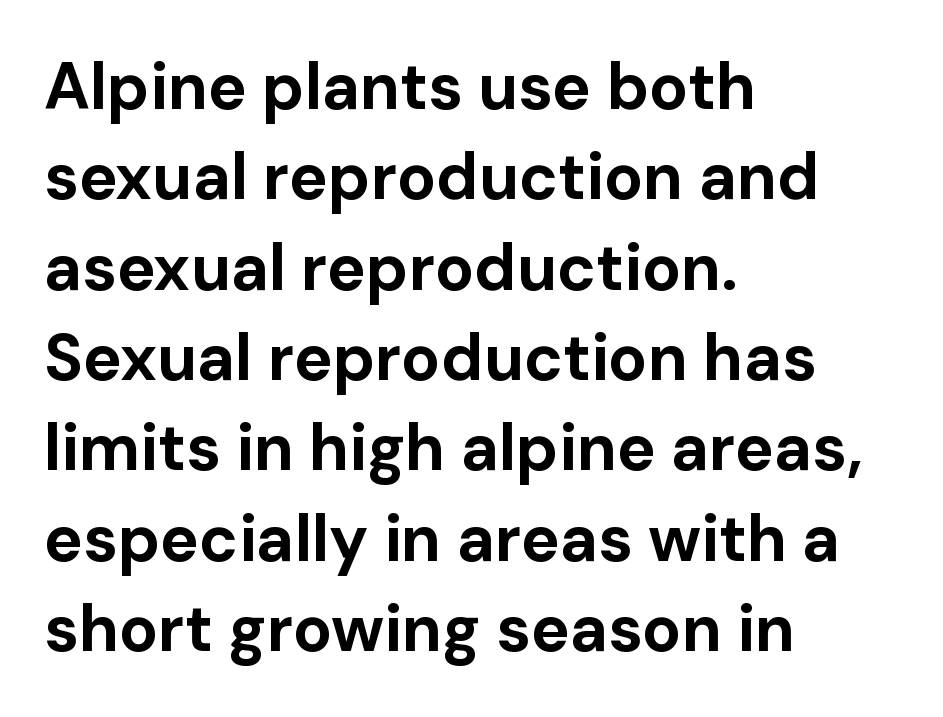
Q: Is the text bold? A: Yes.
Q: Is the text italic (slanted)? A: No, it is upright.
Q: Is the typeface a serif or a sans-serif typeface? A: Sans-serif.
Q: Is the text underlined? A: No.
Q: How is the paragraph aligned? A: Left-aligned.
Q: Is the spacing between letters normal or unusually wide? A: Normal.
Q: Is the spacing between lines tight, normal or loose? A: Normal.
Q: Width (condensed, normal, or wide)? A: Normal.
Q: Stroke contrast? A: Low.
Q: x-height? A: Medium.
Q: Monospaced? A: No.
